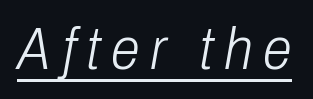
The rendered words wear a rule along their underside. The strokes carry an ordinary text weight at most. Characters are canted at an angle relative to the baseline's perpendicular. Note the varied advance widths — an 'i' is clearly narrower than an 'm'.
